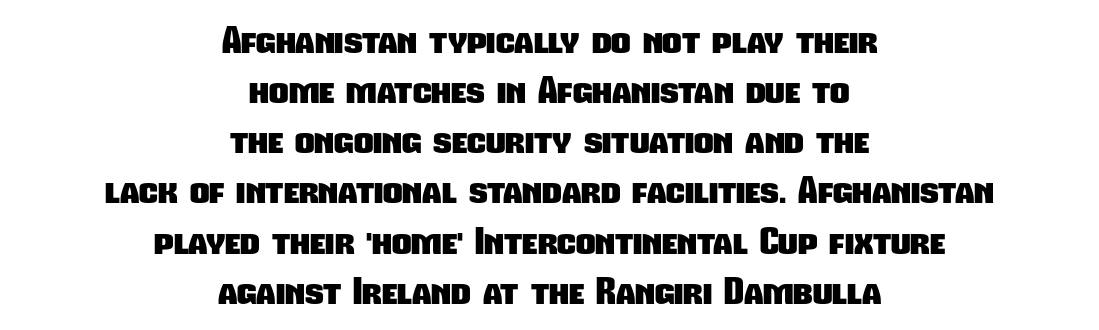
{"serif": "no", "bold": "yes", "weight": "heavy", "width": "condensed", "stroke_contrast": "low", "x_height": "medium", "monospaced": "no", "underline": "no", "align": "center", "line_spacing": "normal", "line_spacing_ratio": 1.32, "letter_spacing": "normal", "letter_spacing_em": 0.0, "glyph_px": 38}
